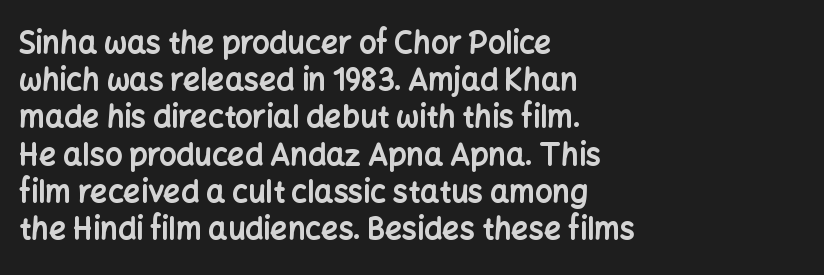
The image shows 30 px bold sans-serif type, upright; set left-aligned, line spacing 1.24x, normal letter spacing, not underlined; low stroke contrast and a medium x-height.
